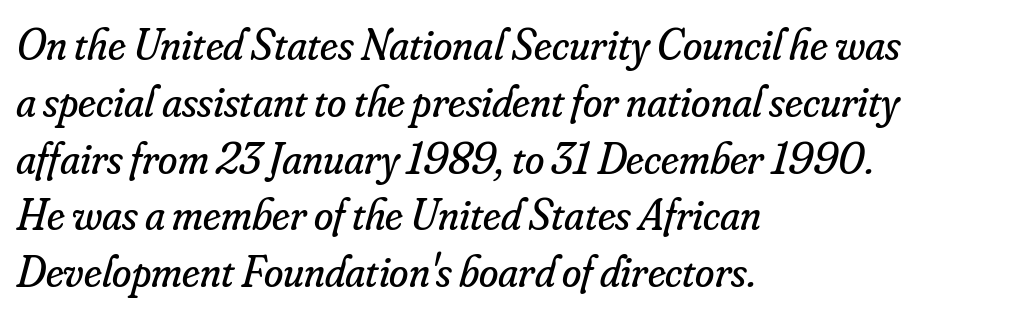
{"serif": "yes", "italic": "yes", "lean": "right", "slant_degrees": 16, "bold": "no", "weight": "regular", "width": "normal", "stroke_contrast": "low", "x_height": "small", "monospaced": "no", "underline": "no", "align": "left", "line_spacing": "normal", "line_spacing_ratio": 1.29, "letter_spacing": "normal", "letter_spacing_em": 0.0, "glyph_px": 44}
